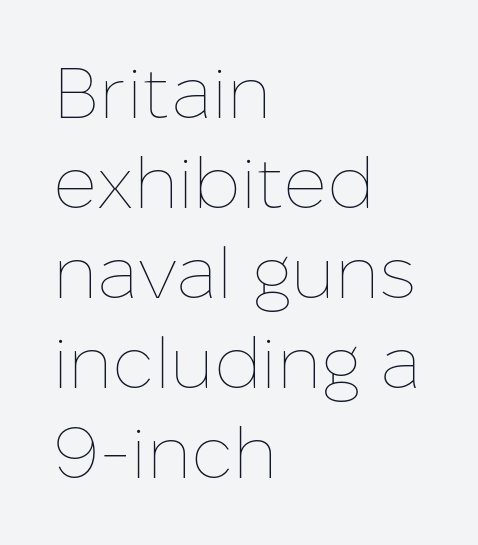
Q: Is the text bold? A: No.
Q: Is the text italic (slanted)? A: No, it is upright.
Q: Is the text underlined? A: No.
Q: How is the paragraph aligned? A: Left-aligned.
Q: Is the spacing between letters normal or unusually wide? A: Normal.
Q: Is the spacing between lines tight, normal or loose? A: Normal.
Q: Width (condensed, normal, or wide)? A: Normal.
Q: Stroke contrast? A: Low.
Q: x-height? A: Medium.
Q: Monospaced? A: No.
